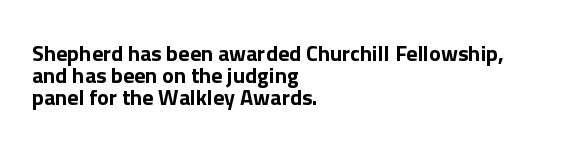
The image shows 22 px text type, upright; set left-aligned, tight line spacing (0.99x), normal letter spacing, not underlined.
